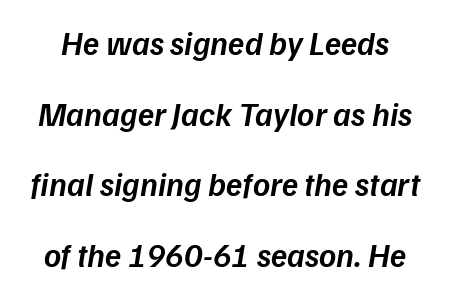
{"italic": "yes", "lean": "right", "slant_degrees": 9, "bold": "semi", "weight": "semibold", "width": "normal", "stroke_contrast": "low", "x_height": "medium", "monospaced": "no", "underline": "no", "line_spacing": "loose", "line_spacing_ratio": 2.14, "letter_spacing": "normal", "letter_spacing_em": 0.0, "glyph_px": 33}
